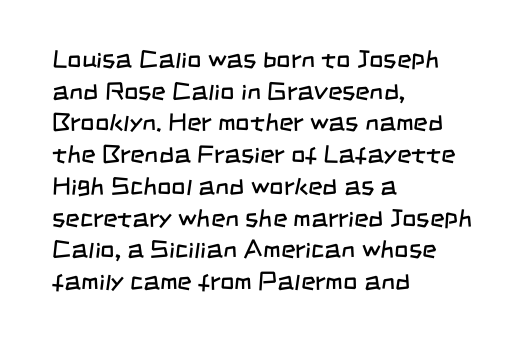
A quiet, ordinary-to-light weight characterises the typeface. Decoration check: the copy has no underline. What stands out about the letter spacing? Nothing — it is the standard amount. Every row of glyphs begins at an identical x-position on the left. Leading matches the norm, producing a regular column.
